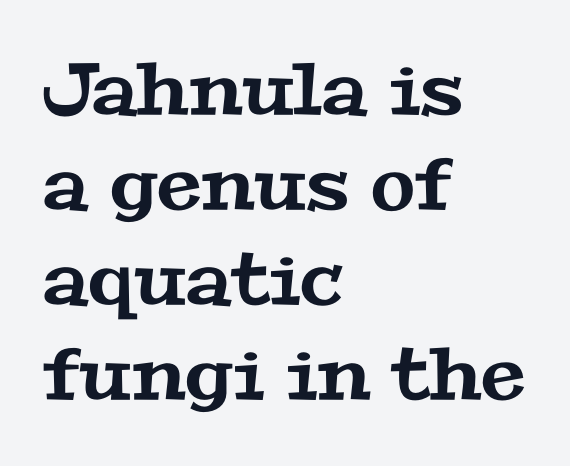
The image shows 72 px wide serif type; set left-aligned, normal line spacing (1.32x), normal letter spacing, not underlined; medium stroke contrast and a medium x-height.
